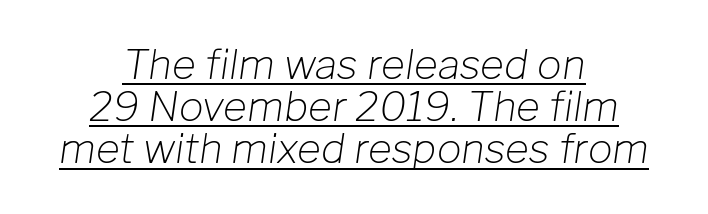
Q: Is the text bold? A: No.
Q: Is the text italic (slanted)? A: Yes, it leans right by about 8 degrees.
Q: Is the text underlined? A: Yes.
Q: How is the paragraph aligned? A: Centered.
Q: Is the spacing between letters normal or unusually wide? A: Normal.
Q: Is the spacing between lines tight, normal or loose? A: Tight.
Q: Width (condensed, normal, or wide)? A: Normal.
Q: Stroke contrast? A: Low.
Q: x-height? A: Medium.
Q: Monospaced? A: No.
